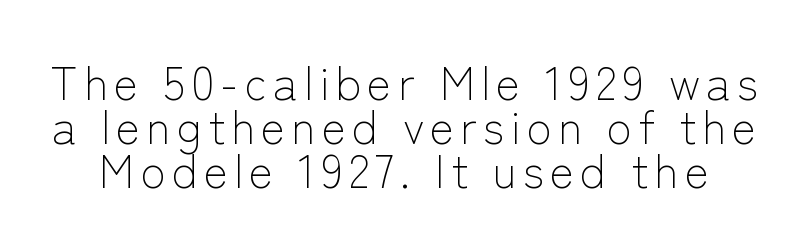
Q: Is the text bold? A: No.
Q: Is the text italic (slanted)? A: No, it is upright.
Q: Is the typeface a serif or a sans-serif typeface? A: Sans-serif.
Q: Is the text underlined? A: No.
Q: Is the spacing between lines tight, normal or loose? A: Tight.
Q: Width (condensed, normal, or wide)? A: Normal.
Q: Stroke contrast? A: Low.
Q: x-height? A: Medium.
Q: Monospaced? A: No.
